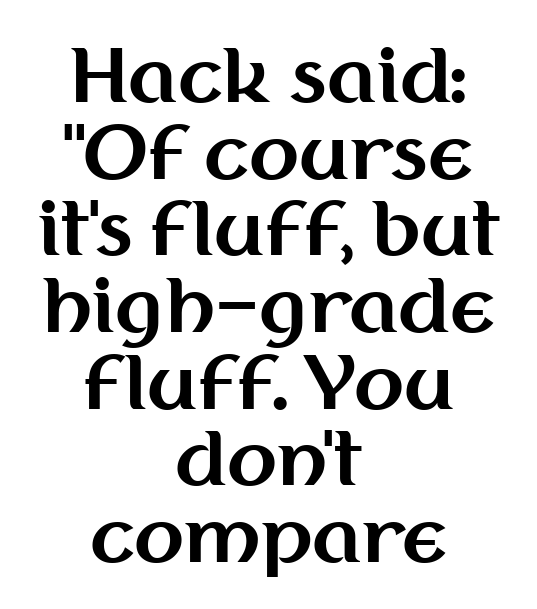
{"serif": "no", "italic": "no", "bold": "yes", "weight": "bold", "width": "normal", "stroke_contrast": "medium", "x_height": "medium", "monospaced": "no", "underline": "no", "align": "center", "line_spacing": "tight", "line_spacing_ratio": 1.05, "letter_spacing": "normal", "letter_spacing_em": 0.0, "glyph_px": 73}
